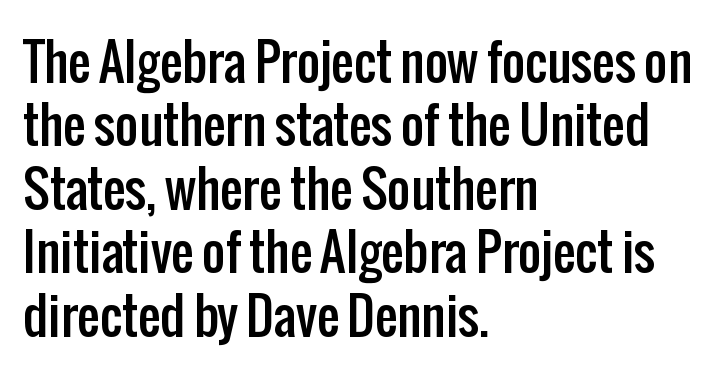
{"serif": "no", "italic": "no", "width": "condensed", "stroke_contrast": "low", "x_height": "medium", "monospaced": "no", "underline": "no", "align": "left", "line_spacing": "normal", "line_spacing_ratio": 1.27, "letter_spacing": "normal", "letter_spacing_em": 0.0, "glyph_px": 50}
